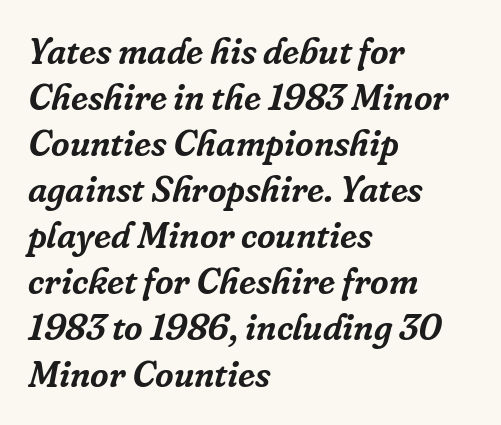
The vertical gap from one line to the next is medium. Serifs: yes, visible at the terminals of the letterforms. The glyphs look as if they've been sheared to an angle. Short and long lines alike share a common starting point at left.
